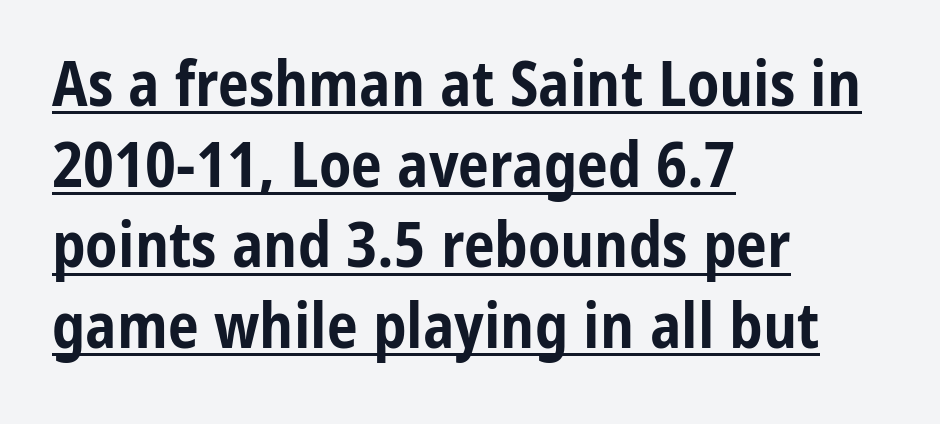
The image shows 62 px bold, condensed sans-serif type, upright; set left-aligned, normal line spacing (1.3x), normal letter spacing, underlined; low stroke contrast and a medium x-height.
